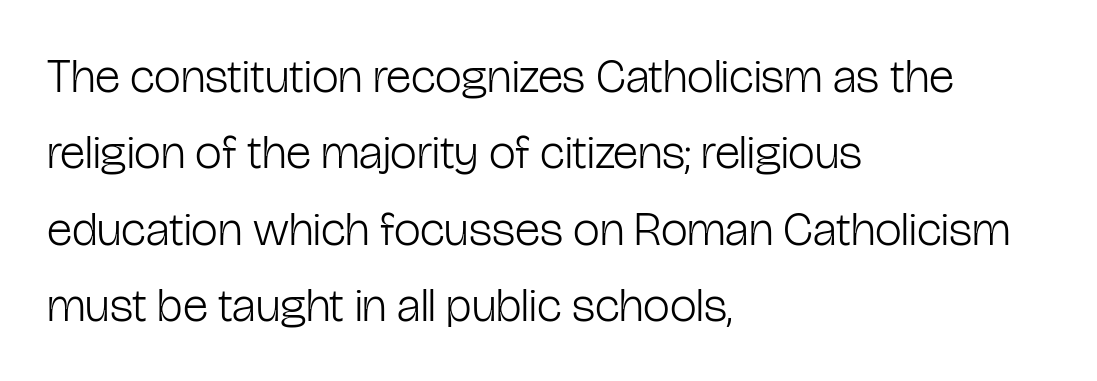
Q: Is the text bold? A: No.
Q: Is the text italic (slanted)? A: No, it is upright.
Q: Is the typeface a serif or a sans-serif typeface? A: Sans-serif.
Q: Is the text underlined? A: No.
Q: How is the paragraph aligned? A: Left-aligned.
Q: Is the spacing between letters normal or unusually wide? A: Normal.
Q: Is the spacing between lines tight, normal or loose? A: Normal.
Q: Width (condensed, normal, or wide)? A: Condensed.
Q: Stroke contrast? A: Low.
Q: x-height? A: Medium.
Q: Monospaced? A: No.
